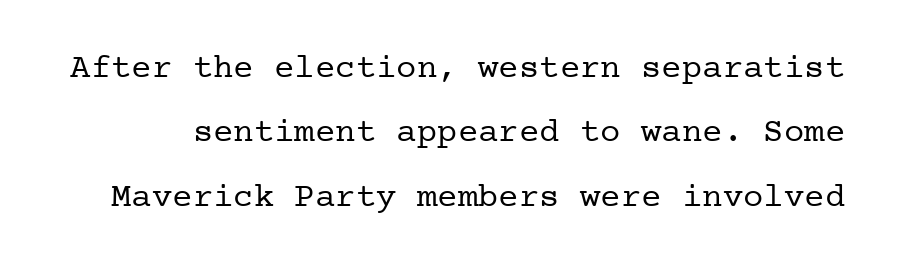
The image shows 34 px regular-weight serif type, upright; set line spacing 1.89x, normal letter spacing, not underlined; low stroke contrast and a medium x-height.
